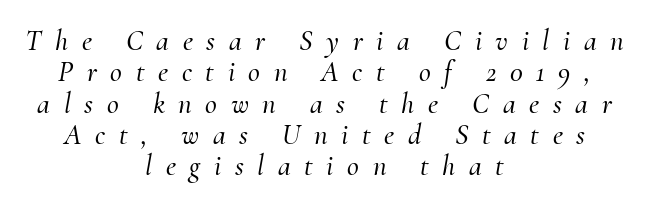
The image shows 29 px serif type, italic (leaning right); set centered, tight line spacing (1.08x), unusually wide letter spacing (+0.47 em), not underlined; medium stroke contrast and a small x-height.
